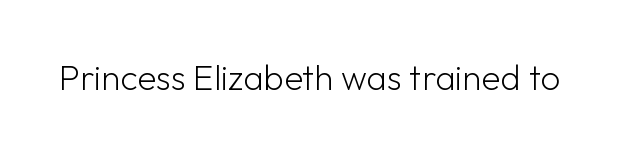
The image shows 35 px light sans-serif type, upright; set normal letter spacing, not underlined; low stroke contrast and a medium x-height.
